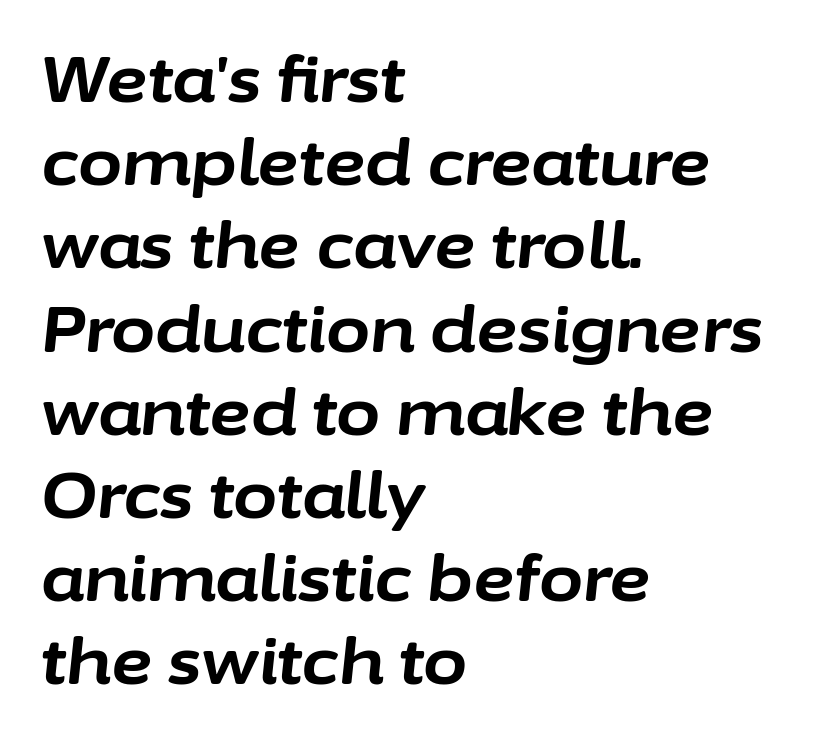
The image shows 64 px bold type, italic (leaning right); set left-aligned, normal line spacing (1.3x), normal letter spacing, not underlined; low stroke contrast and a medium x-height.
